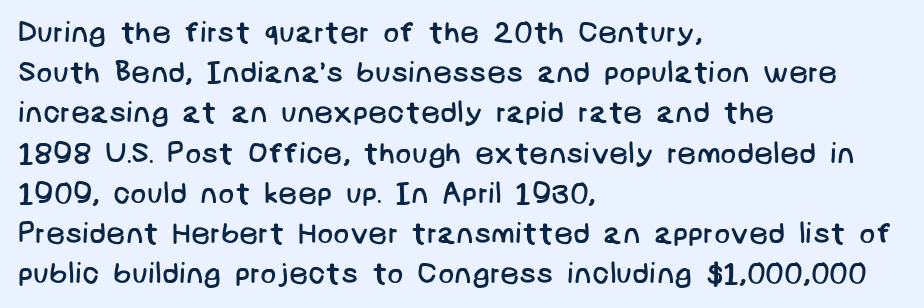
{"serif": "no", "bold": "no", "weight": "regular", "width": "normal", "stroke_contrast": "low", "x_height": "large", "underline": "no", "align": "left", "line_spacing": "normal", "line_spacing_ratio": 1.34, "letter_spacing": "normal", "letter_spacing_em": 0.0, "glyph_px": 30}
